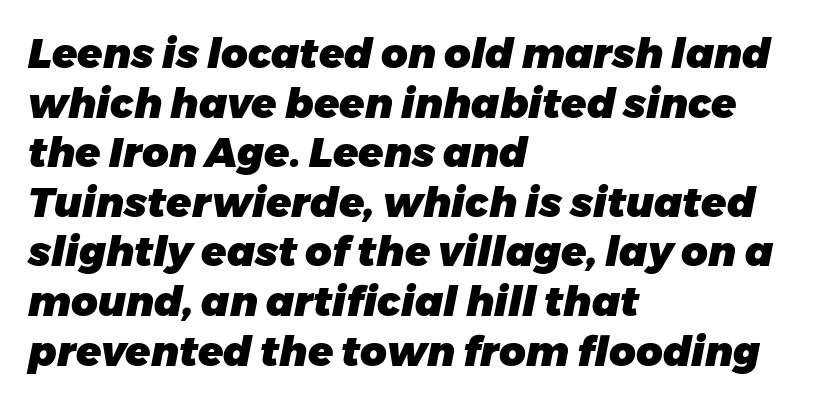
The image shows 41 px heavy type, italic (leaning right); set left-aligned, line spacing 1.21x, normal letter spacing, not underlined; low stroke contrast and a medium x-height.
